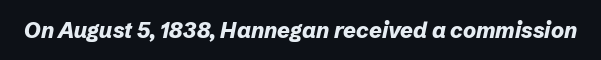
The image shows 22 px bold type, italic (leaning right); set normal letter spacing, not underlined.
